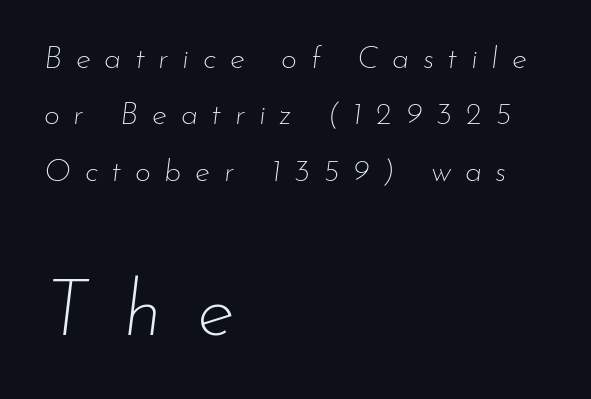
Q: Is the text bold? A: No.
Q: Is the text italic (slanted)? A: Yes, it leans right by about 7 degrees.
Q: Is the text underlined? A: No.
Q: How is the paragraph aligned? A: Left-aligned.
Q: Is the spacing between letters normal or unusually wide? A: Unusually wide.
Q: Which block of text is set in a larger size, the first (top) or the second (bottom)? A: The second (bottom) one.
Q: Width (condensed, normal, or wide)? A: Normal.
Q: Stroke contrast? A: Low.
Q: x-height? A: Small.
Q: Monospaced? A: No.
